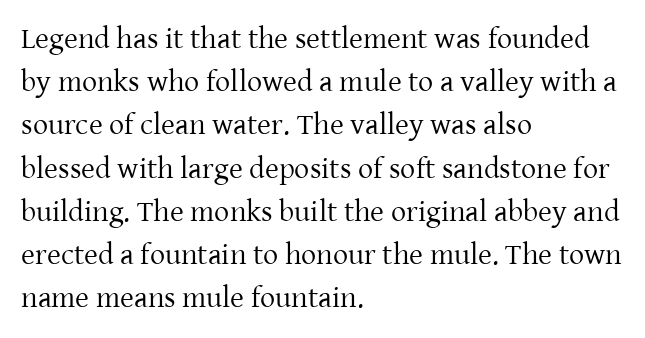
Q: Is the text bold? A: No.
Q: Is the text italic (slanted)? A: No, it is upright.
Q: Is the typeface a serif or a sans-serif typeface? A: Serif.
Q: Is the text underlined? A: No.
Q: How is the paragraph aligned? A: Left-aligned.
Q: Is the spacing between letters normal or unusually wide? A: Normal.
Q: Is the spacing between lines tight, normal or loose? A: Normal.
Q: Width (condensed, normal, or wide)? A: Normal.
Q: Stroke contrast? A: Low.
Q: x-height? A: Medium.
Q: Monospaced? A: No.
